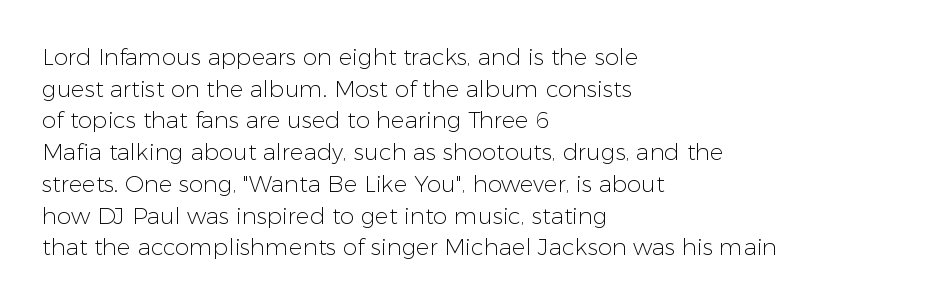
Q: Is the text bold? A: No.
Q: Is the text italic (slanted)? A: No, it is upright.
Q: Is the text underlined? A: No.
Q: How is the paragraph aligned? A: Left-aligned.
Q: Is the spacing between letters normal or unusually wide? A: Normal.
Q: Is the spacing between lines tight, normal or loose? A: Normal.
